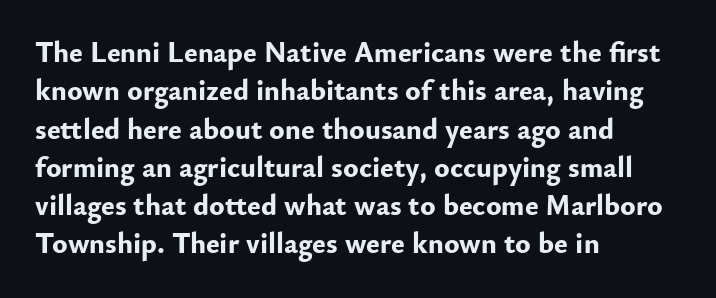
The image shows 29 px bold sans-serif type, upright; set left-aligned, normal line spacing (1.32x), normal letter spacing, not underlined; low stroke contrast and a small x-height.
